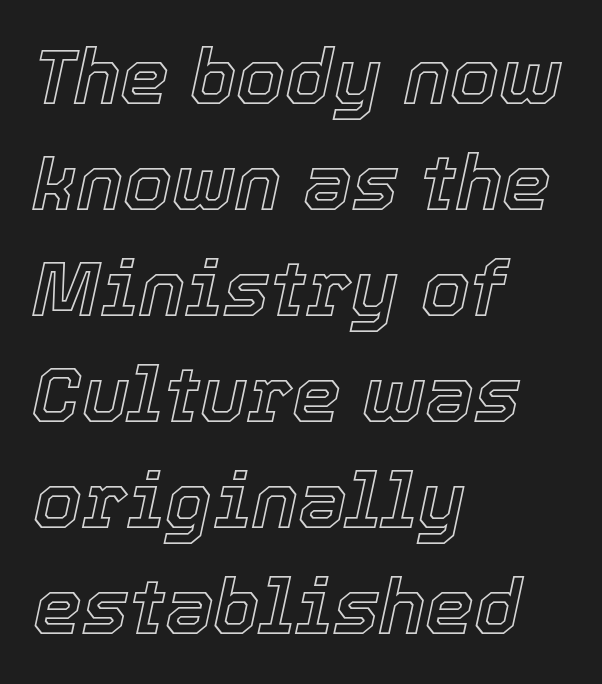
{"italic": "yes", "lean": "right", "slant_degrees": 12, "width": "normal", "x_height": "medium", "monospaced": "no", "underline": "no", "align": "left", "line_spacing": "normal", "line_spacing_ratio": 1.36, "letter_spacing": "normal", "letter_spacing_em": 0.0, "glyph_px": 78}
